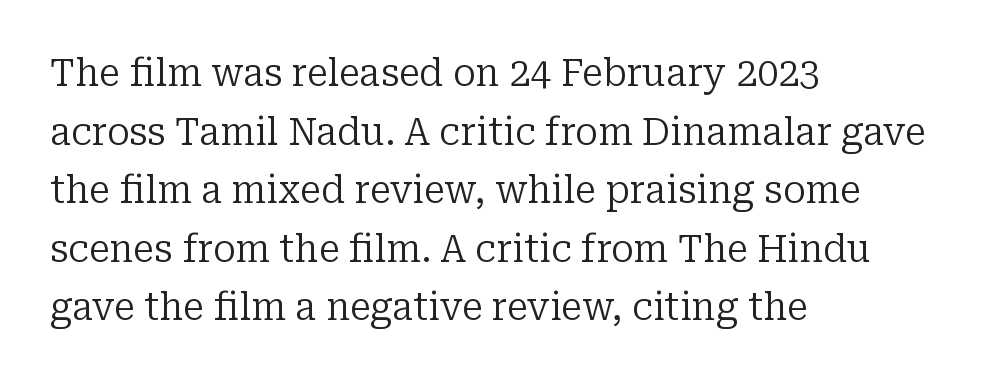
These lines sit exactly where default settings would place them. This is serif lettering, the kind often seen in printed books. These lines keep a tight, regular rhythm from letter to letter. A roman cut, with each character standing at attention. Spacing verdict: proportional, widths tailored to each character.
